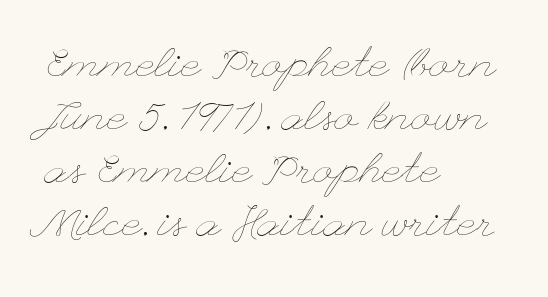
{"bold": "no", "weight": "thin", "width": "wide", "stroke_contrast": "low", "x_height": "small", "underline": "no", "align": "left", "line_spacing": "normal", "line_spacing_ratio": 1.26, "letter_spacing": "normal", "letter_spacing_em": 0.0, "glyph_px": 42}
